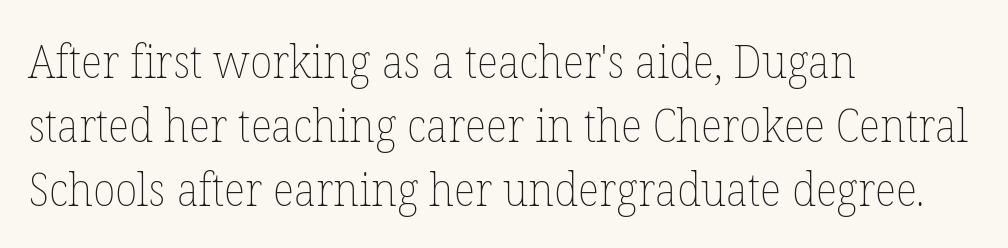
{"italic": "no", "bold": "no", "weight": "thin", "width": "normal", "stroke_contrast": "low", "x_height": "medium", "monospaced": "no", "underline": "no", "align": "left", "line_spacing": "normal", "line_spacing_ratio": 1.39, "letter_spacing": "normal", "letter_spacing_em": 0.0, "glyph_px": 46}
